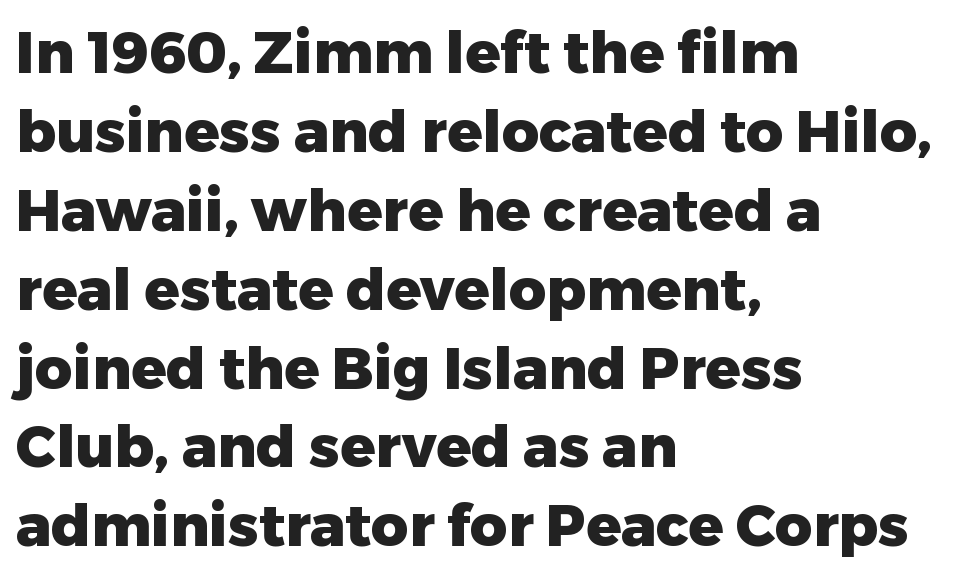
Type style note: lacks serifs. Where is the straight margin? On the left. The strip under each line holds only bare page. The rendering uses natural spacing where letterforms have individual widths. You can tell it's not italic because the verticals are truly vertical.
